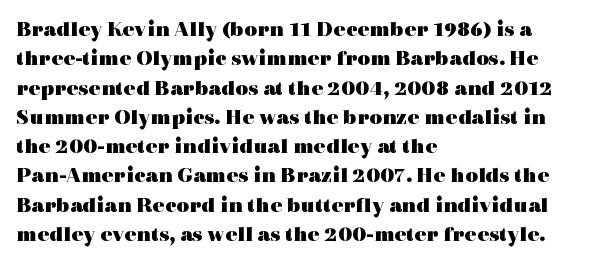
Every character sits straight up, as roman type does. Visually the block forms a straight wall on the left and a jagged coastline on the right. I'd describe the lettering as bold — thick and assertive. Unmarked baselines from the first word to the last.
